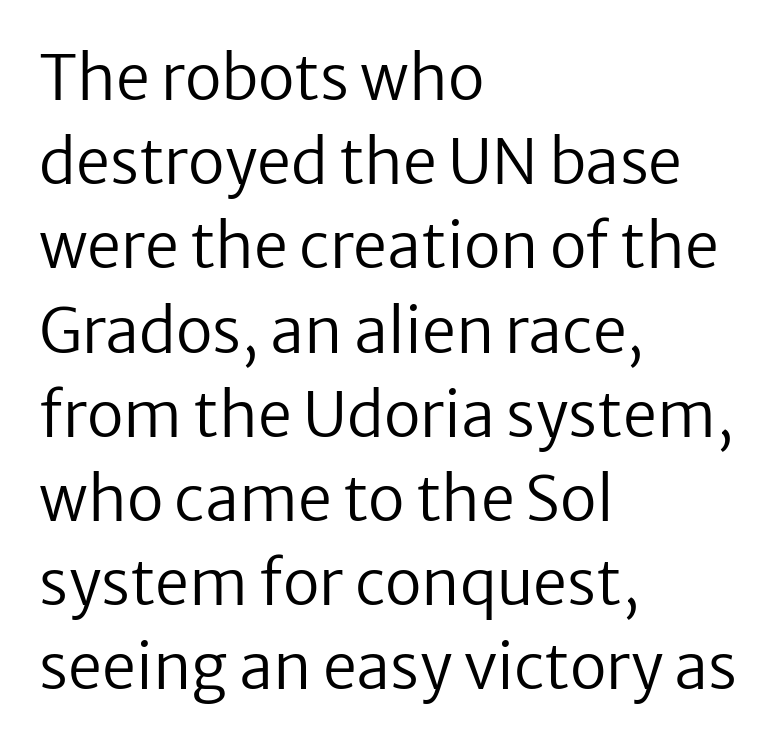
Posture: straight, roman, zero tilt. Is this a sans? Yes — the strokes have no serifs. The cut favours lightness, reaching ordinary text weight at its darkest. Underline: absent. Characters follow at the spacing the type designer built in. The line-height multiplier appears to be the usual default.
